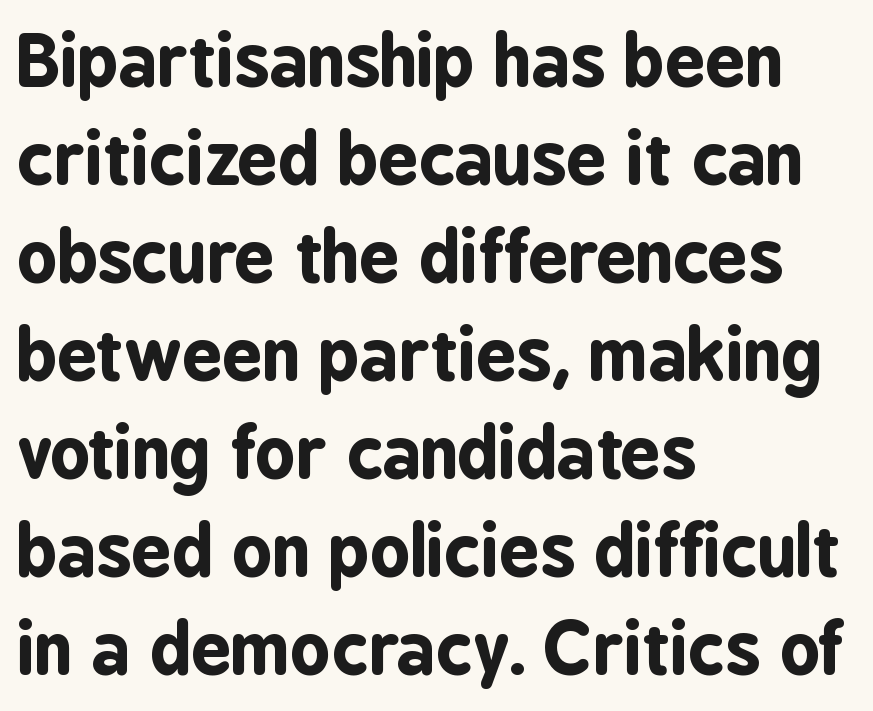
The image shows 70 px bold, condensed sans-serif type, upright; set left-aligned, normal line spacing (1.4x), normal letter spacing, not underlined; low stroke contrast and a medium x-height.
